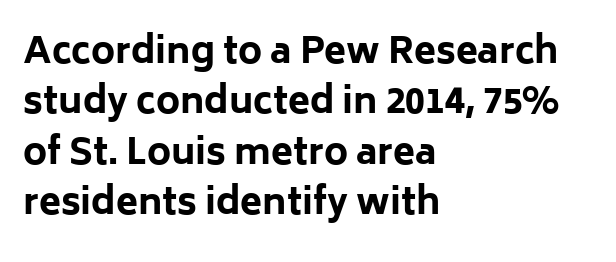
Q: Is the text bold? A: Yes.
Q: Is the text italic (slanted)? A: No, it is upright.
Q: Is the typeface a serif or a sans-serif typeface? A: Sans-serif.
Q: Is the text underlined? A: No.
Q: How is the paragraph aligned? A: Left-aligned.
Q: Is the spacing between letters normal or unusually wide? A: Normal.
Q: Is the spacing between lines tight, normal or loose? A: Normal.
Q: Width (condensed, normal, or wide)? A: Normal.
Q: Stroke contrast? A: Low.
Q: x-height? A: Medium.
Q: Monospaced? A: No.
